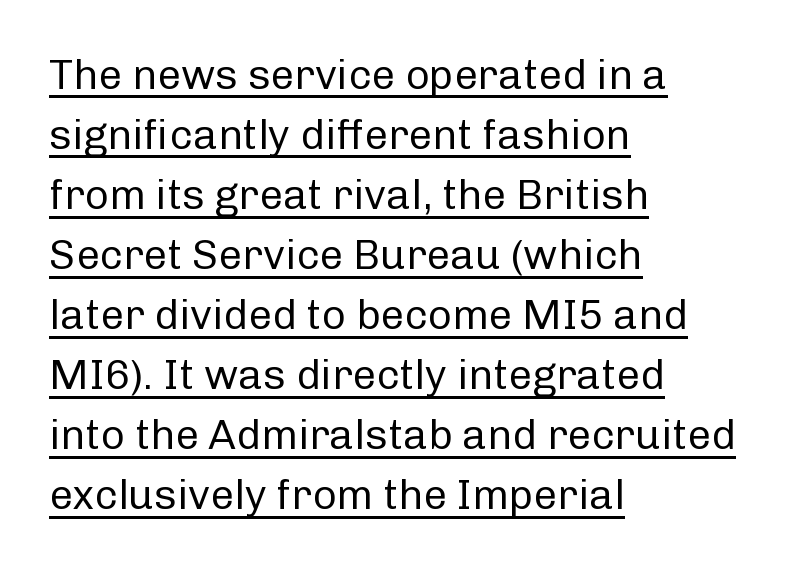
The image shows 42 px regular-weight sans-serif type, upright; set left-aligned, normal line spacing (1.43x), normal letter spacing, underlined; low stroke contrast and a medium x-height.
